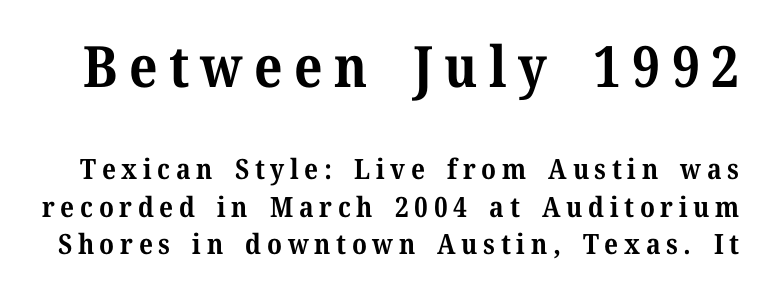
The image shows 57 px bold serif type, upright; set normal line spacing (1.33x), unusually wide letter spacing (+0.2 em), not underlined; the first (top) block is 2.04x larger; medium stroke contrast and a medium x-height.
